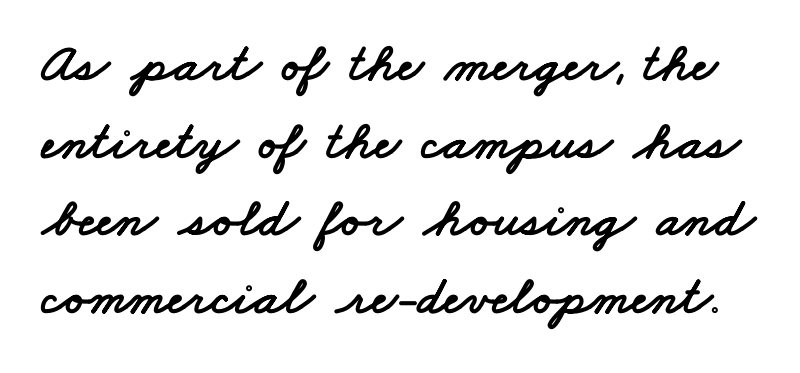
Students, observe: this is what conventionally led text looks like. The passage shown is not underscored anywhere. The type is set solid horizontally, with unmodified tracking. To sum up the face: it is a sans, with no serifs. Looks like regular typesetting: each glyph gets only the width it needs.
